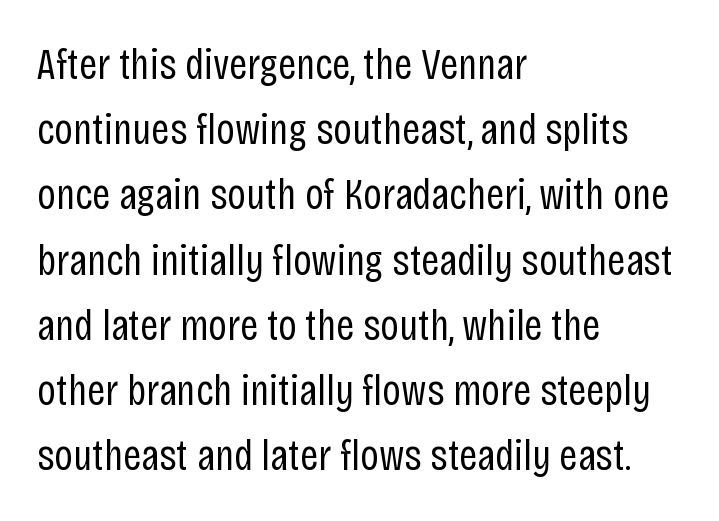
Students, note that the glyphs here touch the page at normal intervals. On a weight scale, this lands at 450 or below. When letters stand straight like this, we call the style roman or upright. The letters advance in unequal steps, a hallmark of proportional type. The glyphs in this specimen are sans serif.
